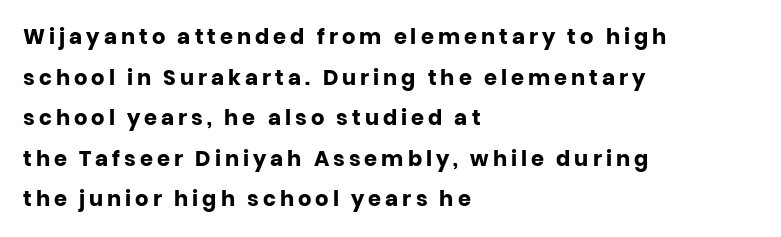
{"italic": "no", "bold": "yes", "underline": "no", "align": "left", "line_spacing": "loose", "line_spacing_ratio": 1.93, "glyph_px": 21}
